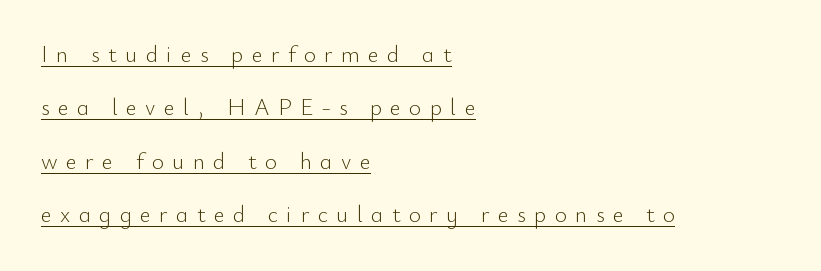
{"italic": "no", "bold": "no", "underline": "yes", "align": "left", "line_spacing": "loose", "line_spacing_ratio": 2.32, "letter_spacing": "wide", "letter_spacing_em": 0.37, "glyph_px": 23}
